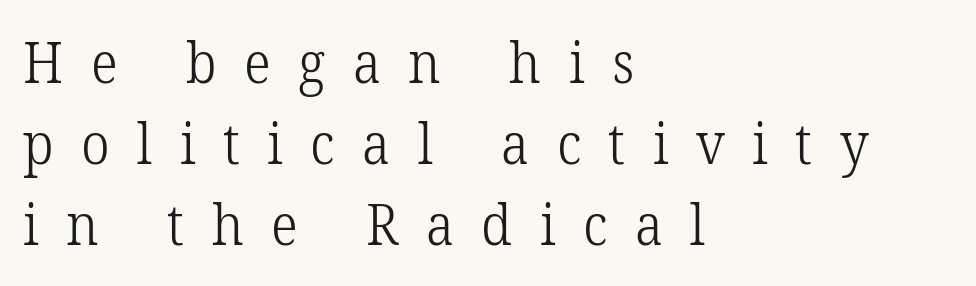
The image shows 56 px light serif type, upright; set left-aligned, normal line spacing (1.45x), unusually wide letter spacing (+0.49 em), not underlined; low stroke contrast and a medium x-height.
